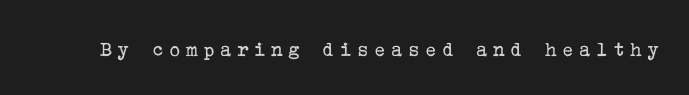
{"italic": "no", "bold": "no", "underline": "no", "letter_spacing": "wide", "letter_spacing_em": 0.24, "glyph_px": 22}
